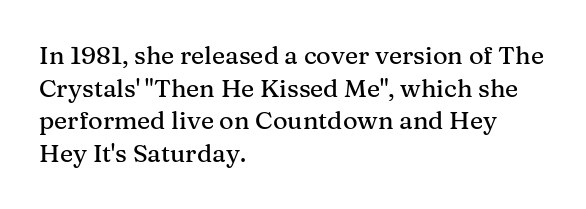
The image shows 25 px text type, upright; set left-aligned, normal line spacing (1.31x), normal letter spacing, not underlined.
